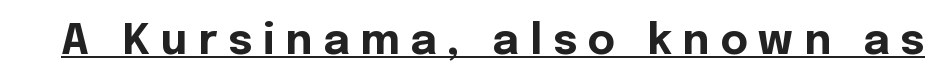
{"serif": "no", "italic": "no", "bold": "yes", "weight": "bold", "width": "normal", "x_height": "medium", "monospaced": "no", "underline": "yes", "letter_spacing": "wide", "letter_spacing_em": 0.26, "glyph_px": 42}
